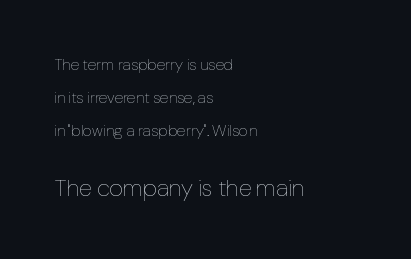
{"italic": "no", "bold": "no", "underline": "no", "align": "left", "line_spacing": "loose", "line_spacing_ratio": 2.06, "letter_spacing": "normal", "letter_spacing_em": 0.0, "larger_block": "second", "size_ratio": 1.5, "glyph_px": 24}
